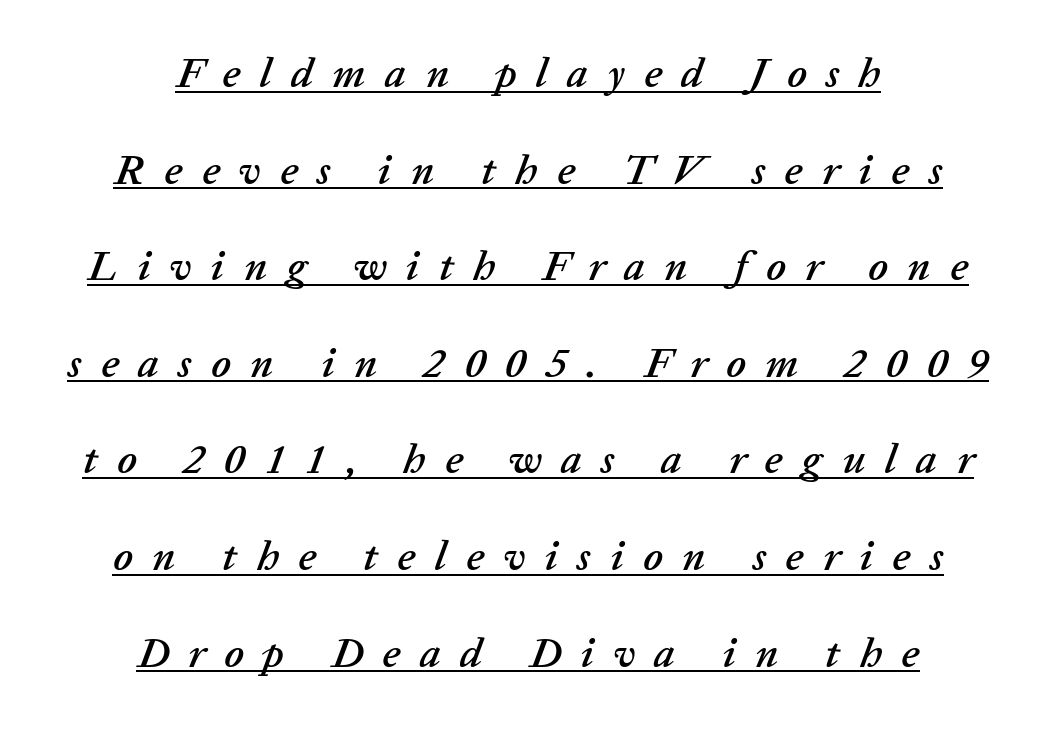
{"italic": "yes", "lean": "right", "slant_degrees": 20, "width": "normal", "stroke_contrast": "low", "x_height": "medium", "monospaced": "no", "underline": "yes", "align": "center", "line_spacing": "loose", "line_spacing_ratio": 2.3, "letter_spacing": "wide", "letter_spacing_em": 0.46, "glyph_px": 42}
